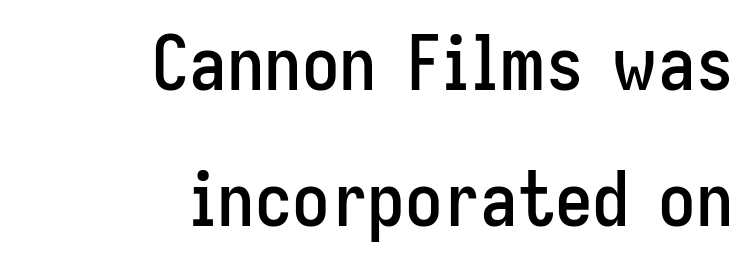
The image shows 75 px condensed sans-serif type, upright; set right-aligned, line spacing 1.81x, normal letter spacing, not underlined; low stroke contrast and a medium x-height.
